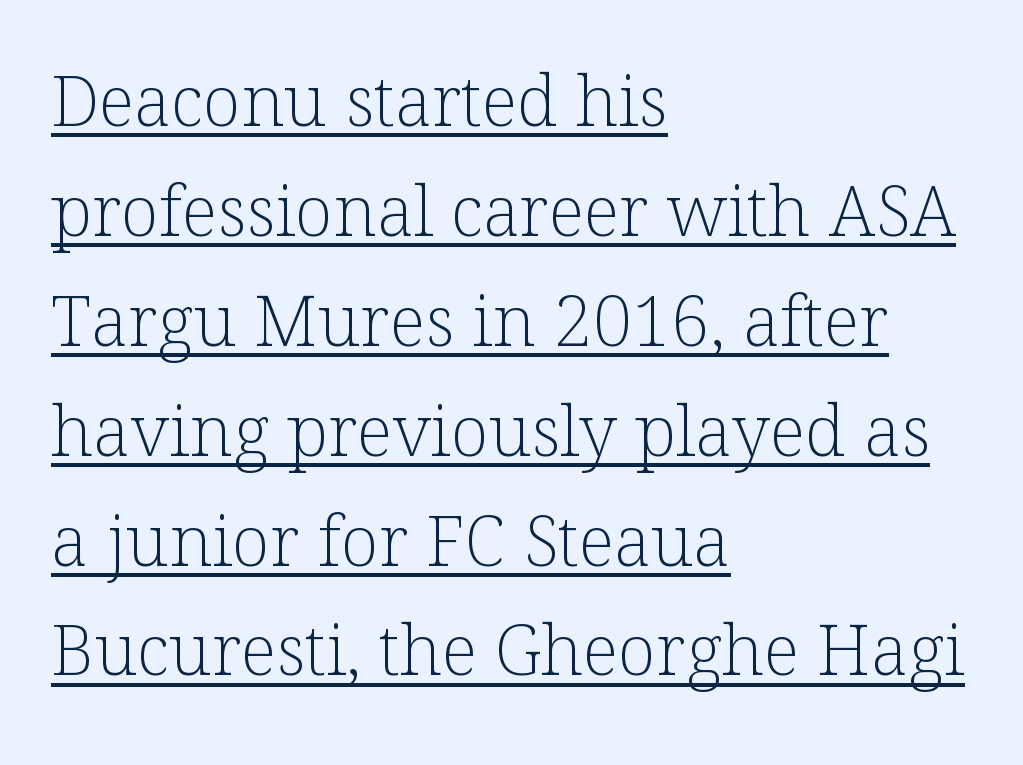
A typographer would call this underscored text. Is this a heavy cut? Hardly; it is regular or lighter. Is this a fixed-width face? No — the glyphs have proportional, varying widths. The lettering stays uniformly vertical, giving the passage a roman look. What's the leading like? Ordinary, nothing unusual.
